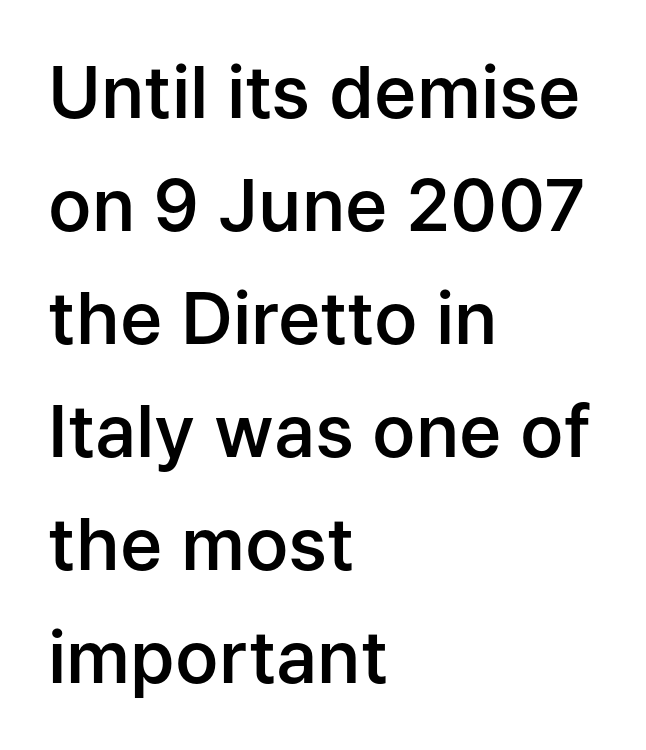
The image shows 72 px semibold sans-serif type, upright; set left-aligned, normal line spacing (1.57x), normal letter spacing, not underlined; low stroke contrast and a medium x-height.
